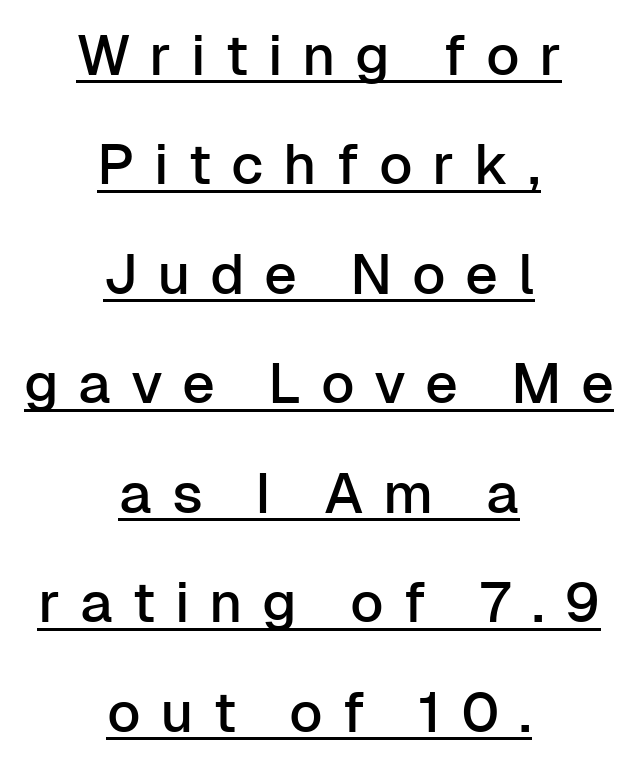
The image shows 57 px sans-serif type, upright; set centered, loose line spacing (1.92x), unusually wide letter spacing (+0.34 em), underlined; low stroke contrast and a medium x-height.
